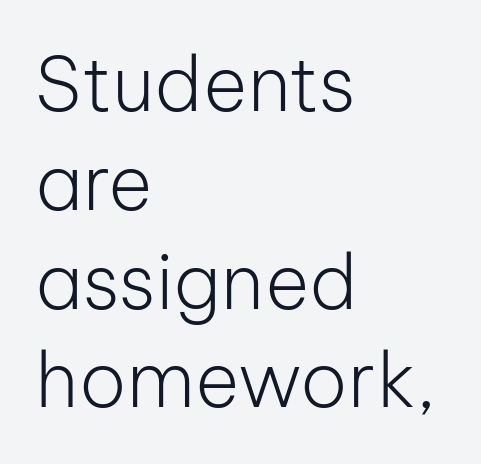
{"serif": "no", "italic": "no", "bold": "no", "weight": "light", "width": "normal", "stroke_contrast": "low", "x_height": "medium", "monospaced": "no", "underline": "no", "align": "left", "line_spacing": "normal", "line_spacing_ratio": 1.3, "letter_spacing": "normal", "letter_spacing_em": 0.0, "glyph_px": 76}
